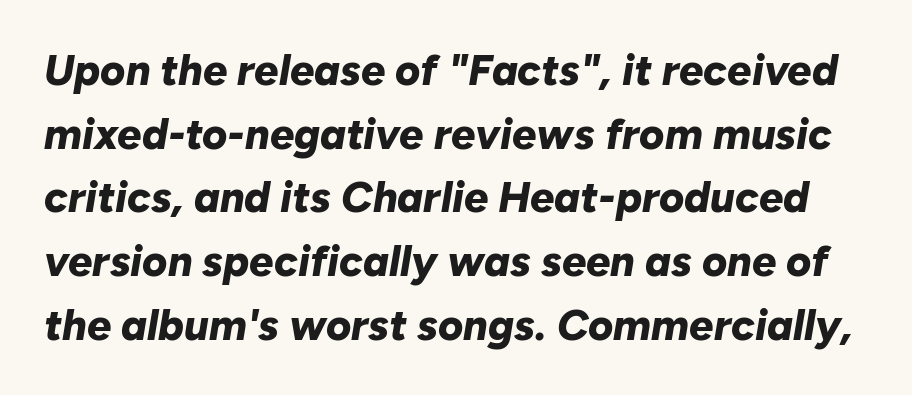
{"italic": "yes", "lean": "right", "slant_degrees": 10, "bold": "yes", "weight": "bold", "width": "normal", "stroke_contrast": "low", "x_height": "medium", "monospaced": "no", "underline": "no", "line_spacing": "normal", "line_spacing_ratio": 1.48, "letter_spacing": "normal", "letter_spacing_em": 0.0, "glyph_px": 43}
